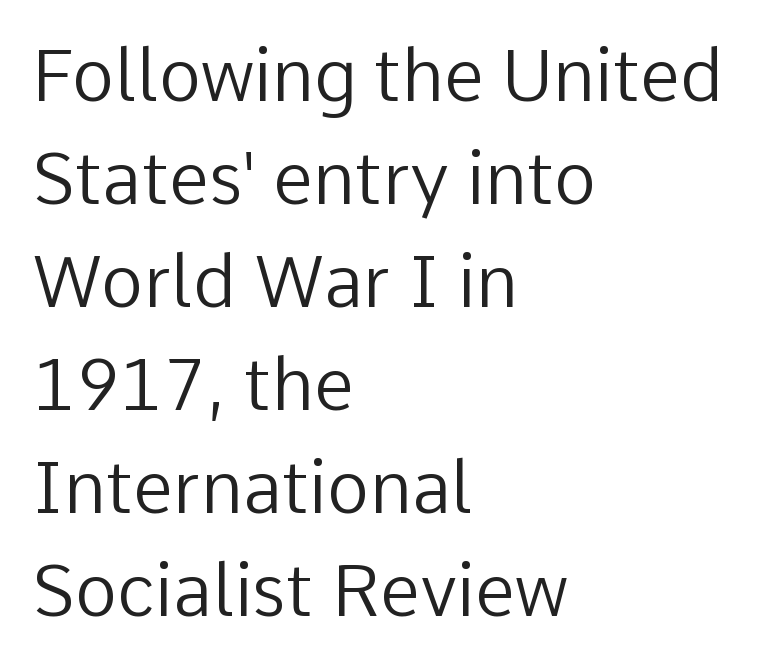
Q: Is the text bold? A: No.
Q: Is the text italic (slanted)? A: No, it is upright.
Q: Is the typeface a serif or a sans-serif typeface? A: Sans-serif.
Q: Is the text underlined? A: No.
Q: How is the paragraph aligned? A: Left-aligned.
Q: Is the spacing between letters normal or unusually wide? A: Normal.
Q: Is the spacing between lines tight, normal or loose? A: Normal.
Q: Width (condensed, normal, or wide)? A: Normal.
Q: Stroke contrast? A: Low.
Q: x-height? A: Medium.
Q: Monospaced? A: No.
